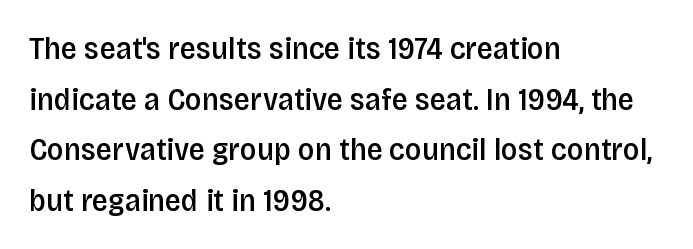
{"serif": "no", "italic": "no", "bold": "semi", "weight": "semibold", "width": "condensed", "stroke_contrast": "low", "x_height": "large", "monospaced": "no", "underline": "no", "align": "left", "line_spacing": "normal", "line_spacing_ratio": 1.58, "letter_spacing": "normal", "letter_spacing_em": 0.0, "glyph_px": 32}
